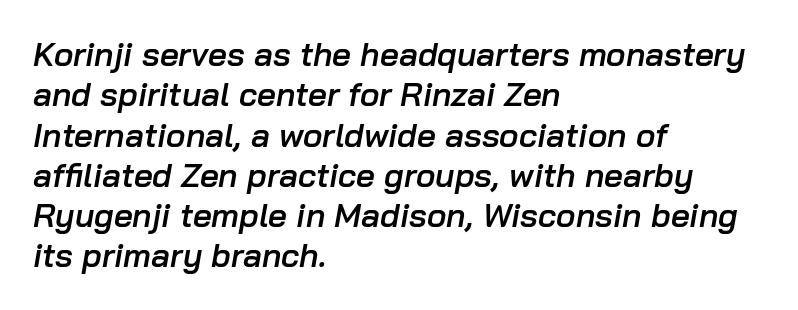
Horizontal alignment here is leftward, the default for most running prose. An italicized treatment has been applied to the whole sample. The space directly below the letters is spotless. The strokes are fattened partway — semibold, not bold.
